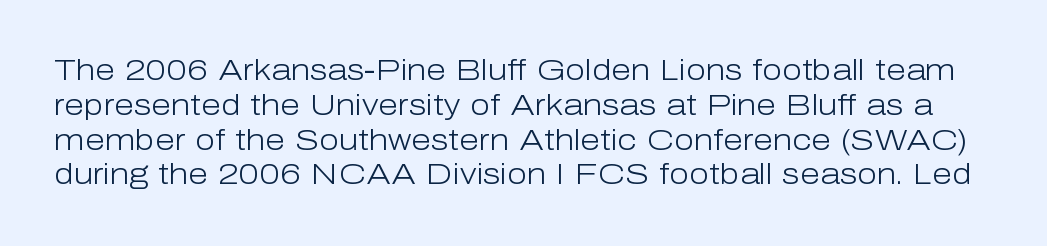
The image shows 29 px light sans-serif type, upright; set line spacing 1.2x, normal letter spacing, not underlined; low stroke contrast and a medium x-height.
